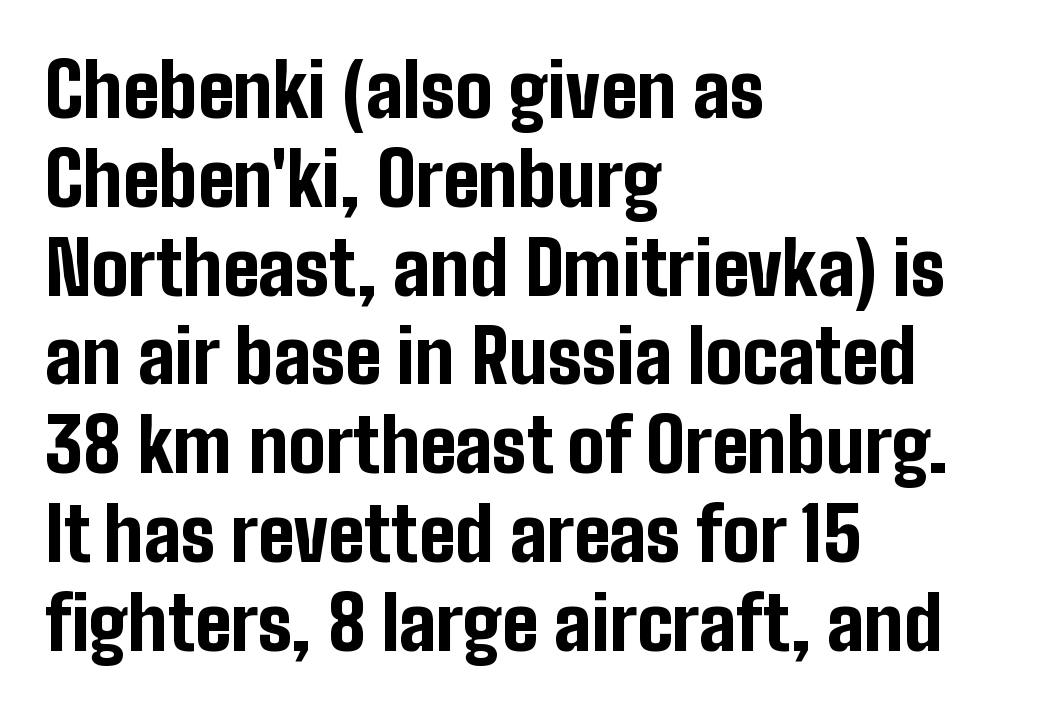
The image shows 74 px bold, condensed sans-serif type, upright; set left-aligned, line spacing 1.2x, normal letter spacing, not underlined; low stroke contrast and a medium x-height.
